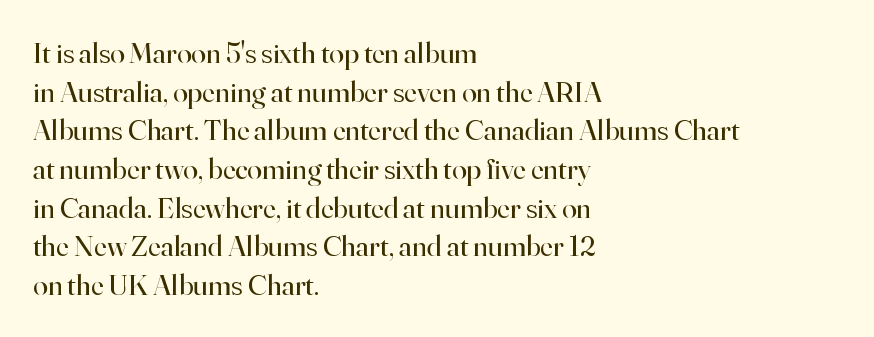
{"serif": "yes", "italic": "no", "bold": "no", "weight": "regular", "width": "normal", "stroke_contrast": "high", "x_height": "small", "monospaced": "no", "underline": "no", "align": "left", "line_spacing": "normal", "line_spacing_ratio": 1.29, "letter_spacing": "normal", "letter_spacing_em": 0.0, "glyph_px": 30}
